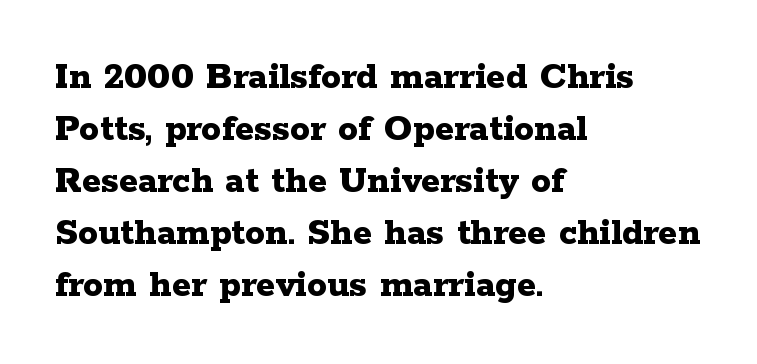
{"serif": "yes", "italic": "no", "bold": "yes", "weight": "bold", "width": "wide", "stroke_contrast": "low", "x_height": "medium", "monospaced": "no", "underline": "no", "align": "left", "line_spacing": "normal", "line_spacing_ratio": 1.3, "letter_spacing": "normal", "letter_spacing_em": 0.0, "glyph_px": 40}
